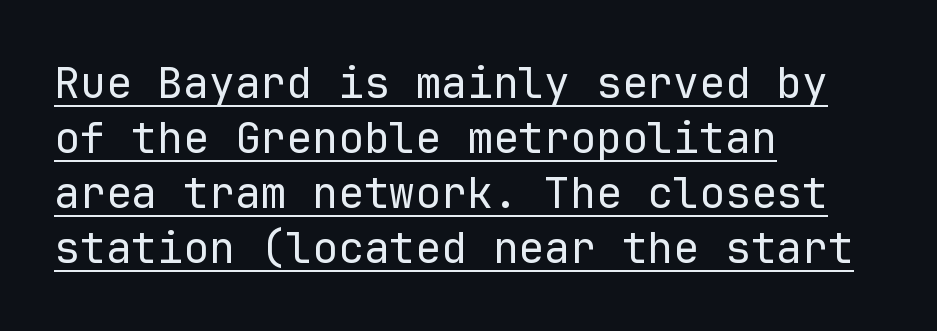
The image shows 43 px regular-weight sans-serif type, upright, monospaced; set left-aligned, normal line spacing (1.28x), normal letter spacing, underlined; low stroke contrast and a medium x-height.
